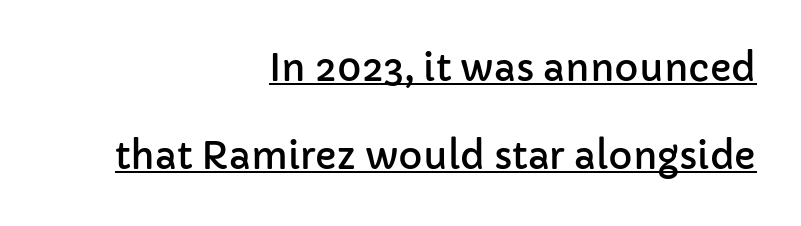
The lettering stays uniformly vertical, giving the passage a roman look. A great deal of white space separates one row of letters from the next. Each letter keeps its own natural width here, so spacing adapts to shape. The rag falls on the left side of this text block. Underlined type. Note: no serifs on the glyphs.
